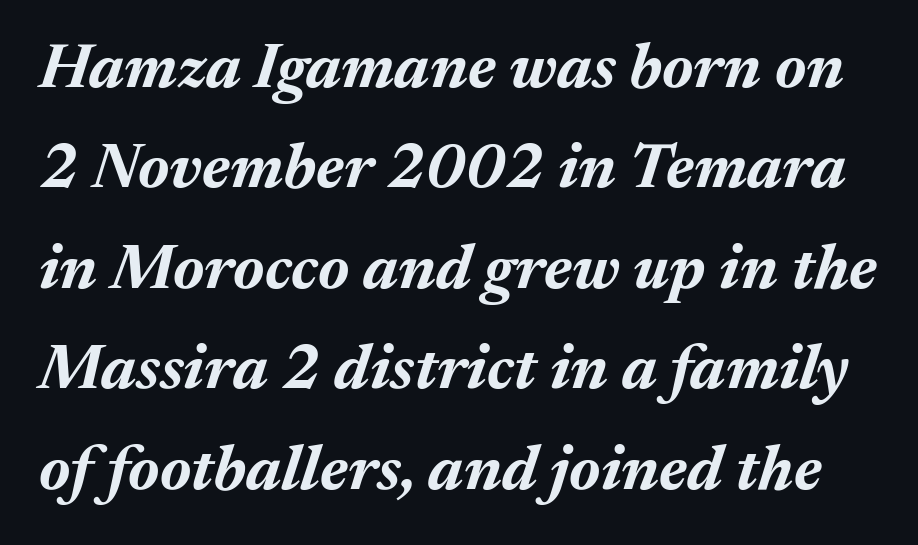
The image shows 64 px bold type, italic (leaning right); set normal line spacing (1.57x), normal letter spacing, not underlined; medium stroke contrast and a medium x-height.
